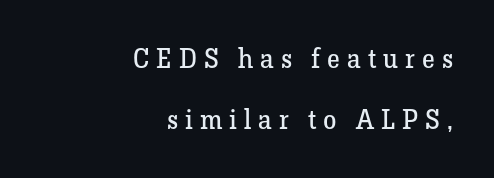
The image shows 27 px text type, upright; set right-aligned, loose line spacing (2.26x), unusually wide letter spacing (+0.26 em), not underlined.
